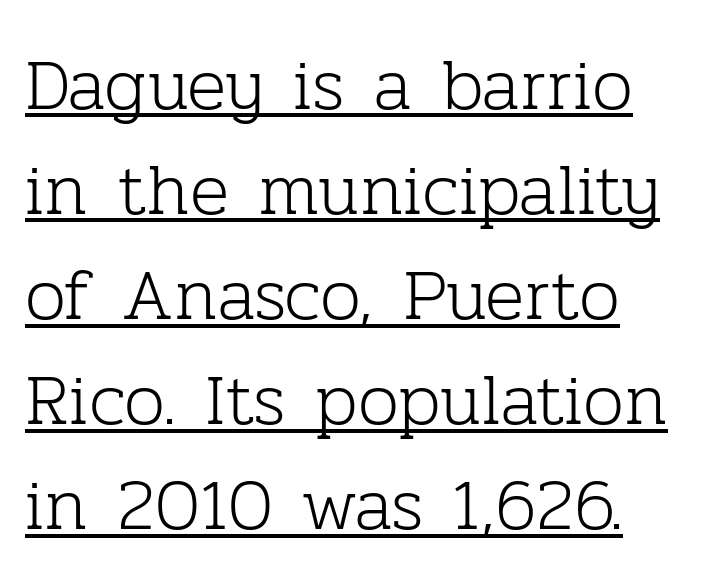
Q: Is the text bold? A: No.
Q: Is the text italic (slanted)? A: No, it is upright.
Q: Is the typeface a serif or a sans-serif typeface? A: Serif.
Q: Is the text underlined? A: Yes.
Q: Is the spacing between letters normal or unusually wide? A: Normal.
Q: Is the spacing between lines tight, normal or loose? A: Normal.
Q: Width (condensed, normal, or wide)? A: Normal.
Q: Stroke contrast? A: Low.
Q: x-height? A: Medium.
Q: Monospaced? A: No.
